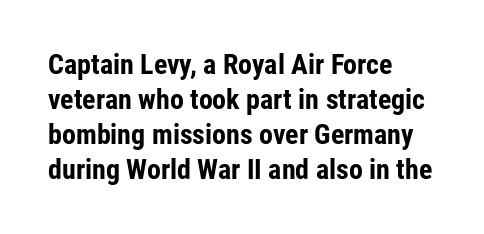
{"serif": "no", "italic": "no", "bold": "yes", "weight": "bold", "width": "condensed", "stroke_contrast": "low", "x_height": "medium", "monospaced": "no", "underline": "no", "align": "left", "line_spacing": "normal", "line_spacing_ratio": 1.25, "letter_spacing": "normal", "letter_spacing_em": 0.0, "glyph_px": 28}
